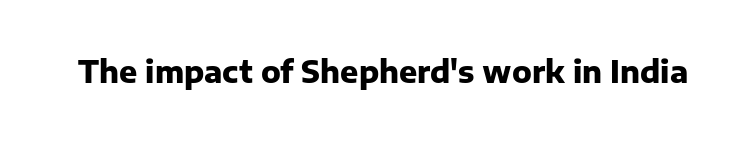
The image shows 30 px heavy sans-serif type, upright; set normal letter spacing, not underlined; low stroke contrast and a medium x-height.
